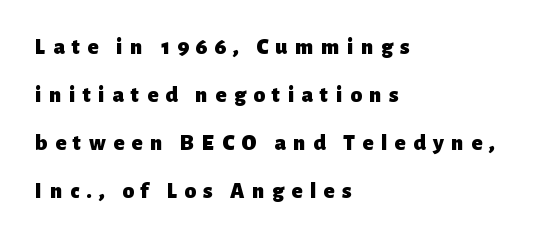
{"italic": "no", "bold": "yes", "underline": "no", "align": "left", "line_spacing": "loose", "line_spacing_ratio": 2.09, "letter_spacing": "wide", "letter_spacing_em": 0.32, "glyph_px": 23}
